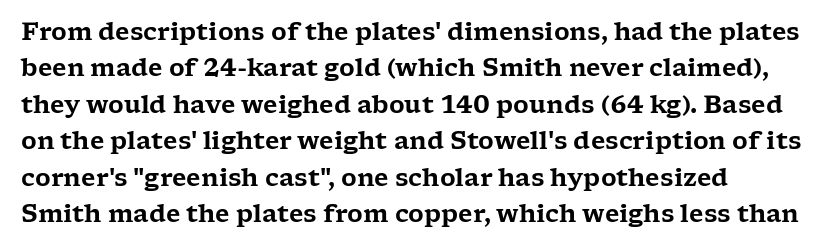
{"italic": "no", "underline": "no", "align": "left", "line_spacing": "normal", "line_spacing_ratio": 1.52, "letter_spacing": "normal", "letter_spacing_em": 0.0, "glyph_px": 24}
